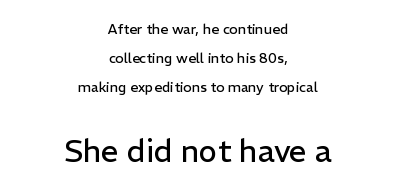
Q: Is the text bold? A: No.
Q: Is the text italic (slanted)? A: No, it is upright.
Q: Is the typeface a serif or a sans-serif typeface? A: Sans-serif.
Q: Is the text underlined? A: No.
Q: How is the paragraph aligned? A: Centered.
Q: Is the spacing between letters normal or unusually wide? A: Normal.
Q: Is the spacing between lines tight, normal or loose? A: Loose.
Q: Which block of text is set in a larger size, the first (top) or the second (bottom)? A: The second (bottom) one.
Q: Width (condensed, normal, or wide)? A: Normal.
Q: Stroke contrast? A: Low.
Q: x-height? A: Medium.
Q: Monospaced? A: No.
